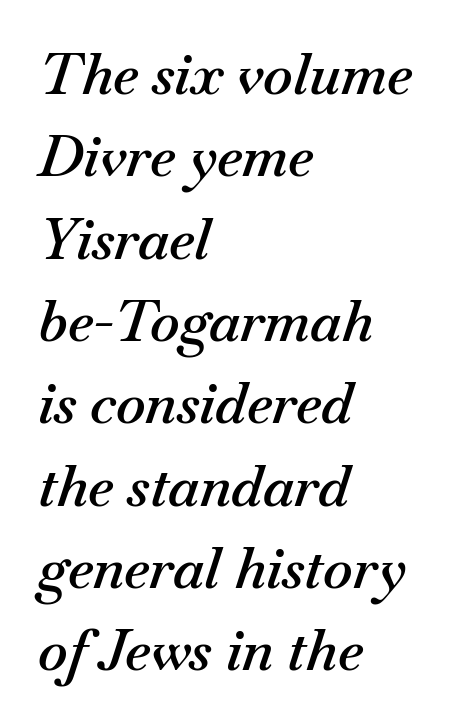
The image shows 56 px semibold type, italic (leaning right); set left-aligned, normal line spacing (1.47x), normal letter spacing, not underlined; medium stroke contrast and a small x-height.
